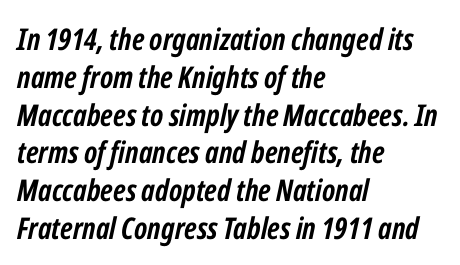
Q: Is the text bold? A: Yes.
Q: Is the text italic (slanted)? A: Yes, it leans right by about 12 degrees.
Q: Is the text underlined? A: No.
Q: How is the paragraph aligned? A: Left-aligned.
Q: Is the spacing between letters normal or unusually wide? A: Normal.
Q: Is the spacing between lines tight, normal or loose? A: Normal.
Q: Width (condensed, normal, or wide)? A: Condensed.
Q: Stroke contrast? A: Low.
Q: x-height? A: Medium.
Q: Monospaced? A: No.
